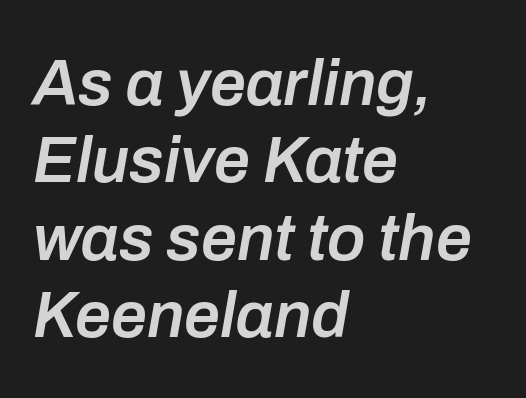
Q: Is the text bold? A: Semi-bold.
Q: Is the text italic (slanted)? A: Yes, it leans right by about 10 degrees.
Q: Is the text underlined? A: No.
Q: How is the paragraph aligned? A: Left-aligned.
Q: Is the spacing between letters normal or unusually wide? A: Normal.
Q: Width (condensed, normal, or wide)? A: Normal.
Q: Stroke contrast? A: Low.
Q: x-height? A: Medium.
Q: Monospaced? A: No.
